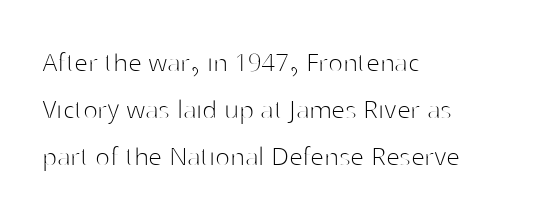
Q: Is the text bold? A: No.
Q: Is the text italic (slanted)? A: No, it is upright.
Q: Is the typeface a serif or a sans-serif typeface? A: Sans-serif.
Q: Is the text underlined? A: No.
Q: How is the paragraph aligned? A: Left-aligned.
Q: Is the spacing between letters normal or unusually wide? A: Normal.
Q: Is the spacing between lines tight, normal or loose? A: Normal.
Q: Width (condensed, normal, or wide)? A: Normal.
Q: Stroke contrast? A: High.
Q: x-height? A: Medium.
Q: Monospaced? A: No.
